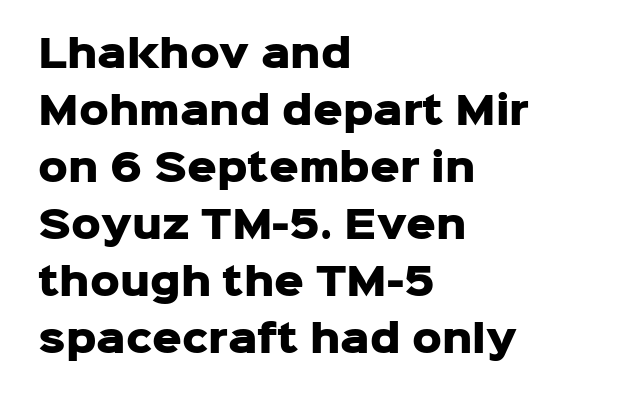
Q: Is the text bold? A: Yes.
Q: Is the text italic (slanted)? A: No, it is upright.
Q: Is the typeface a serif or a sans-serif typeface? A: Sans-serif.
Q: Is the text underlined? A: No.
Q: How is the paragraph aligned? A: Left-aligned.
Q: Is the spacing between letters normal or unusually wide? A: Normal.
Q: Is the spacing between lines tight, normal or loose? A: Normal.
Q: Width (condensed, normal, or wide)? A: Normal.
Q: Stroke contrast? A: Low.
Q: x-height? A: Medium.
Q: Monospaced? A: No.
